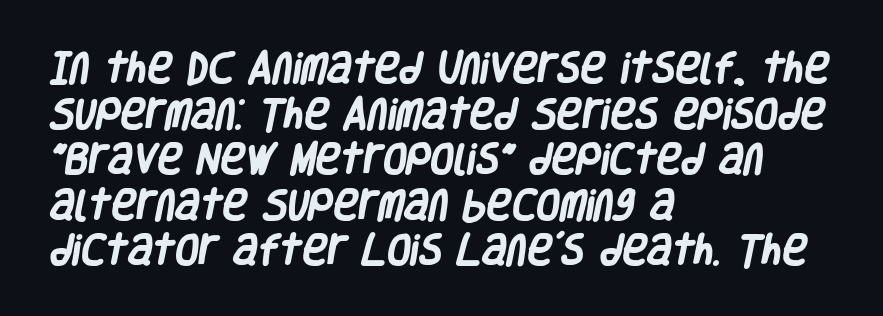
Q: Is the text bold? A: Yes.
Q: Is the typeface a serif or a sans-serif typeface? A: Sans-serif.
Q: Is the text underlined? A: No.
Q: How is the paragraph aligned? A: Left-aligned.
Q: Is the spacing between letters normal or unusually wide? A: Normal.
Q: Is the spacing between lines tight, normal or loose? A: Normal.
Q: Width (condensed, normal, or wide)? A: Condensed.
Q: Stroke contrast? A: Low.
Q: x-height? A: Large.
Q: Monospaced? A: No.
